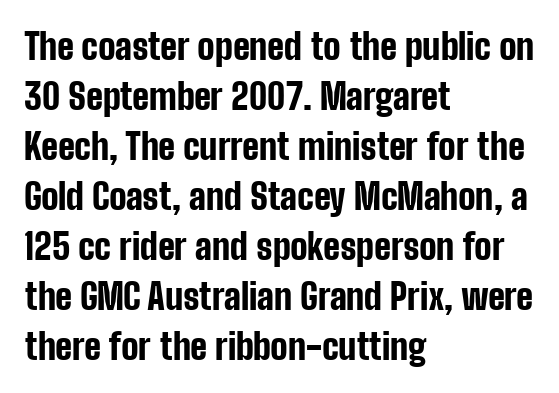
The image shows 36 px bold, condensed sans-serif type, upright; set left-aligned, normal line spacing (1.39x), normal letter spacing, not underlined; low stroke contrast and a medium x-height.
